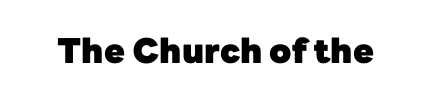
The type sits square on the baseline with zero lean. The face used here has the dense, thick strokes of a bold. Descenders hang freely into open space. The passage shown has conventional tracking throughout. The type family on display is of the sans-serif kind. Think of a printed novel: that variable character pitch is what you see here.
